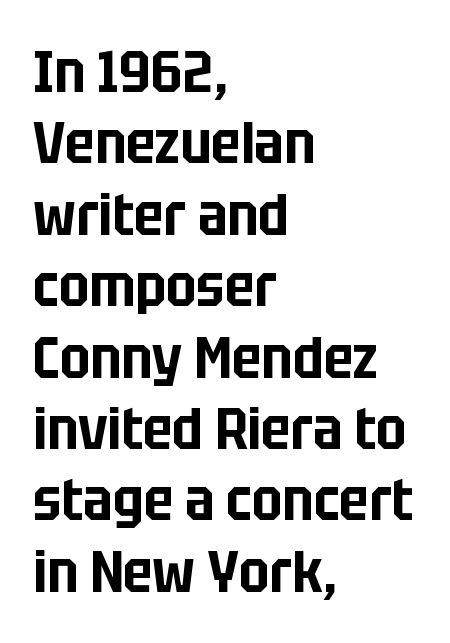
{"serif": "no", "italic": "no", "width": "condensed", "stroke_contrast": "low", "x_height": "large", "monospaced": "no", "underline": "no", "align": "left", "line_spacing_ratio": 1.21, "letter_spacing": "normal", "letter_spacing_em": 0.0, "glyph_px": 59}
